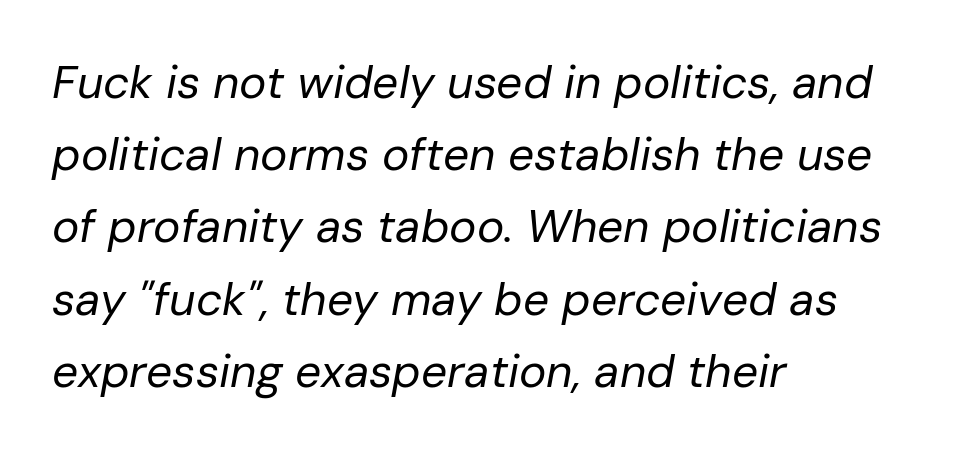
{"italic": "yes", "lean": "right", "slant_degrees": 10, "bold": "no", "weight": "regular", "width": "normal", "stroke_contrast": "low", "x_height": "medium", "monospaced": "no", "underline": "no", "align": "left", "line_spacing": "normal", "line_spacing_ratio": 1.57, "letter_spacing": "normal", "letter_spacing_em": 0.0, "glyph_px": 46}
